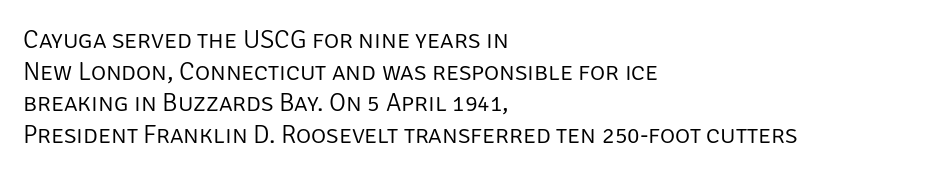
Q: Is the text bold? A: No.
Q: Is the text italic (slanted)? A: No, it is upright.
Q: Is the text underlined? A: No.
Q: How is the paragraph aligned? A: Left-aligned.
Q: Is the spacing between letters normal or unusually wide? A: Normal.
